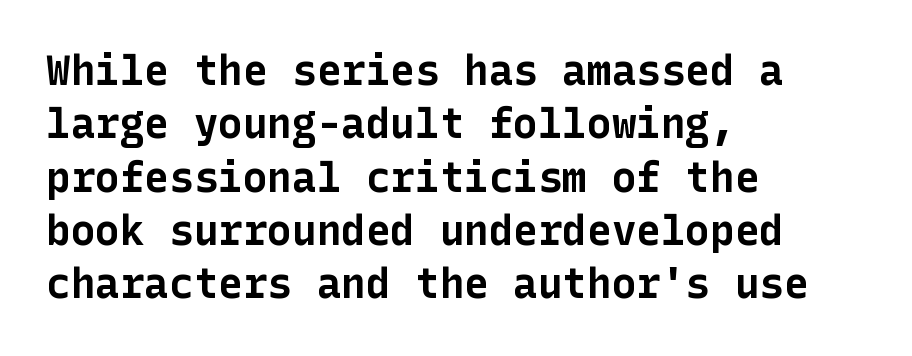
The letters sit at their default tracking, neither squeezed nor spread. The letters stand straight up with perfectly vertical stems. This sample keeps an unexceptional amount of space between lines. The passage shown is typeset with a sans-serif family. Lines of text with bare space underneath. What weight is shown? A full bold with thick strokes.
